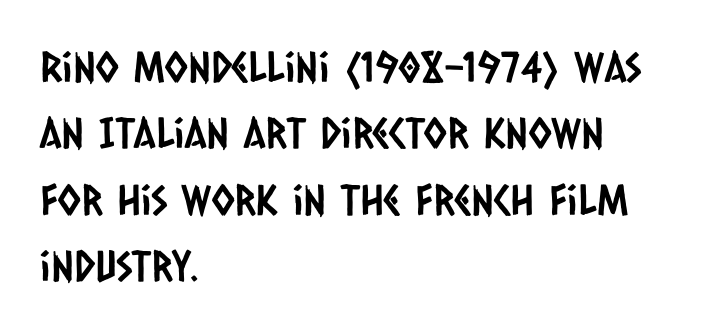
{"serif": "no", "width": "condensed", "stroke_contrast": "low", "x_height": "large", "monospaced": "no", "underline": "no", "align": "left", "line_spacing": "normal", "line_spacing_ratio": 1.58, "letter_spacing": "normal", "letter_spacing_em": 0.0, "glyph_px": 42}
